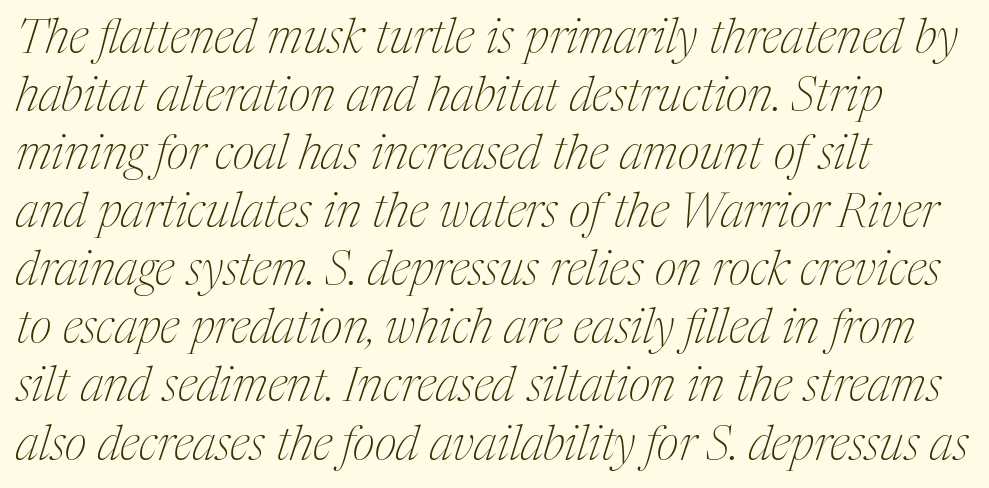
Check where the strokes stop: tiny serifs finish them off. Stroke mass is kept to a normal reading level or below. This rendering uses left alignment, leaving the right contour irregular. Just letters on the line, the space beneath them empty. When letters slant like this, we call the style italic.
